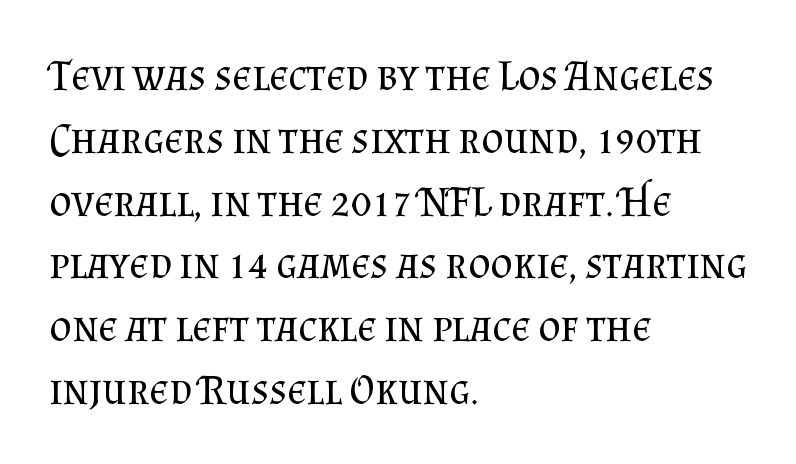
This sample keeps an unexceptional amount of space between lines. The rag falls on the right side of this text block. The line texture is even and compact thanks to regular tracking. This is roman type, the default non-slanted kind. The font is comparable to plain body text, perhaps lighter.
